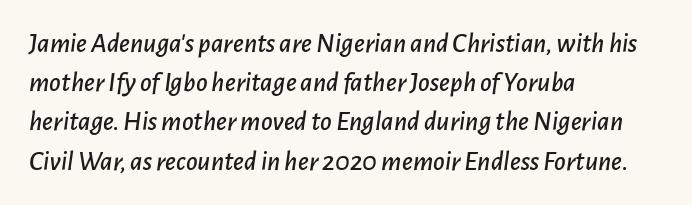
{"italic": "yes", "lean": "right", "slant_degrees": 7, "width": "normal", "stroke_contrast": "low", "x_height": "medium", "monospaced": "no", "underline": "no", "align": "left", "line_spacing": "normal", "line_spacing_ratio": 1.4, "letter_spacing": "normal", "letter_spacing_em": 0.0, "glyph_px": 28}
